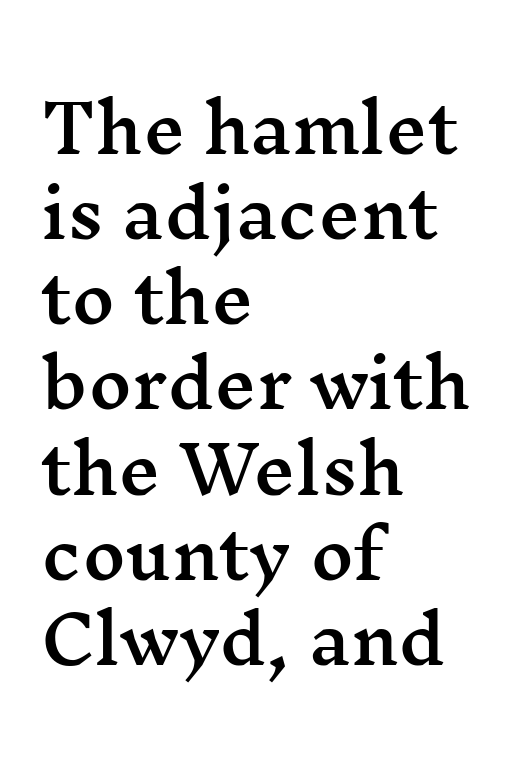
Q: Is the text italic (slanted)? A: No, it is upright.
Q: Is the typeface a serif or a sans-serif typeface? A: Serif.
Q: Is the text underlined? A: No.
Q: How is the paragraph aligned? A: Left-aligned.
Q: Is the spacing between letters normal or unusually wide? A: Normal.
Q: Is the spacing between lines tight, normal or loose? A: Normal.
Q: Width (condensed, normal, or wide)? A: Wide.
Q: Stroke contrast? A: Medium.
Q: x-height? A: Medium.
Q: Monospaced? A: No.
